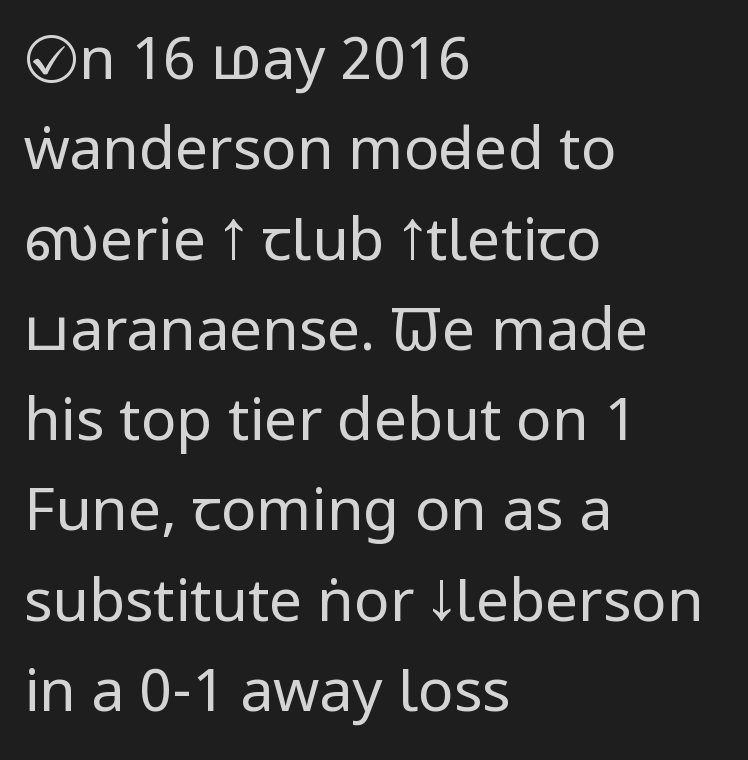
Italic: no, the glyphs are upright roman. The tracking reads as untouched default to a designer's eye. Compared with typical paragraphs, the rows here are spaced about the same. This is not heavy type; no bold has been used.
